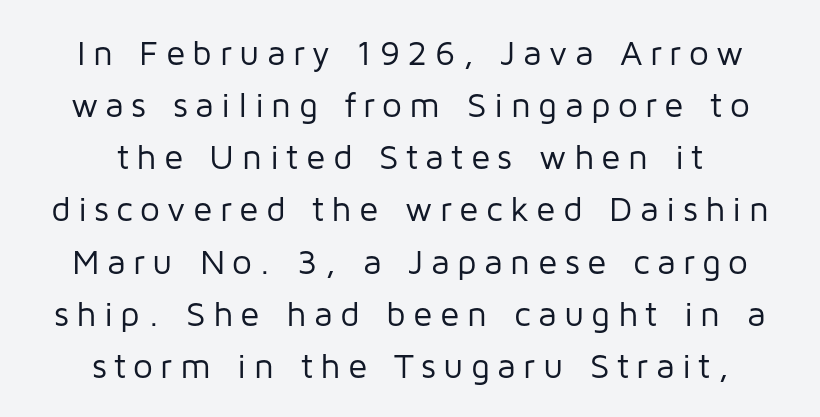
The letterforms sit at book weight or below. Students, observe: this is what conventionally led text looks like. Plain, unruled lines of type. Do the characters align in a grid? No, the font is proportional. The axis of the letterforms is exactly vertical. This rendering widens character spacing well past its baseline value.
